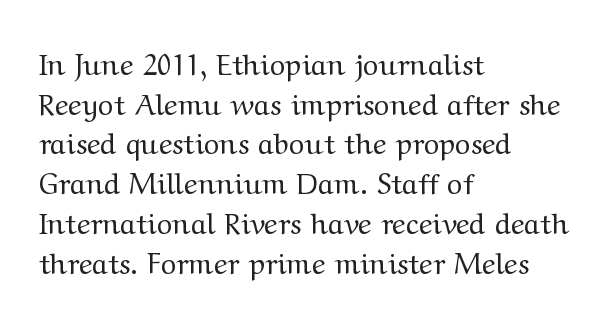
The font's upright variant was chosen for this text. The rendering anchors every line to the left-hand side. In terms of leading, this rendering sits right in the middle. Stems and bowls with no extra thickness — not bold. Nobody touched the tracking dial on this one. Each letter's strokes conclude with small projecting serifs.
